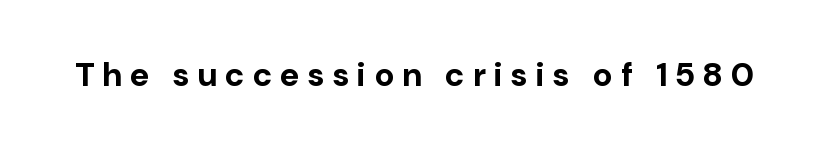
This sample uses expanded letter spacing, leaving extra air between glyphs. Notice how the stems are strictly vertical — no italics here. In terms of weight, the rendering is a true, heavy bold. Proportional: the letters do not fall into vertical columns. Observe the absence of serifs on each vertical stroke in this sample.
